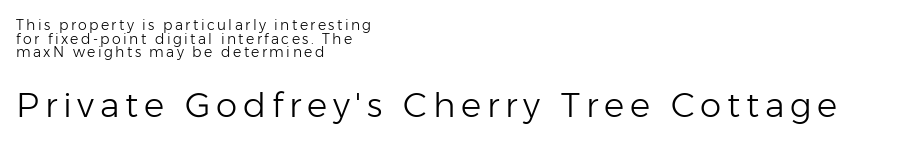
{"serif": "no", "italic": "no", "bold": "no", "weight": "light", "width": "normal", "stroke_contrast": "low", "x_height": "medium", "monospaced": "no", "underline": "no", "align": "left", "line_spacing": "tight", "line_spacing_ratio": 0.97, "larger_block": "second", "size_ratio": 2.43, "glyph_px": 34}
